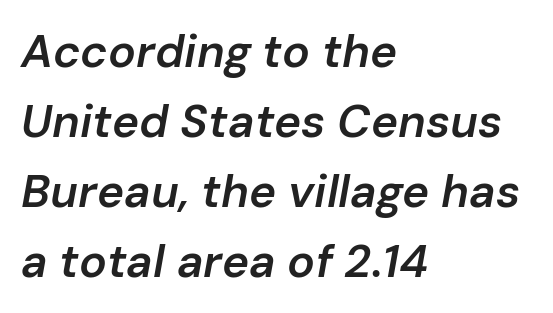
Q: Is the text bold? A: Semi-bold.
Q: Is the text italic (slanted)? A: Yes, it leans right by about 10 degrees.
Q: Is the text underlined? A: No.
Q: How is the paragraph aligned? A: Left-aligned.
Q: Is the spacing between letters normal or unusually wide? A: Normal.
Q: Is the spacing between lines tight, normal or loose? A: Normal.
Q: Width (condensed, normal, or wide)? A: Normal.
Q: Stroke contrast? A: Low.
Q: x-height? A: Medium.
Q: Monospaced? A: No.
